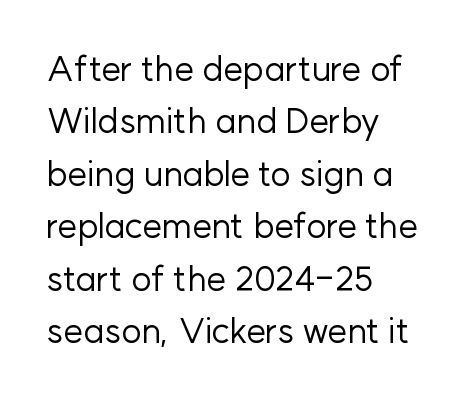
Q: Is the text bold? A: No.
Q: Is the text italic (slanted)? A: No, it is upright.
Q: Is the typeface a serif or a sans-serif typeface? A: Sans-serif.
Q: Is the text underlined? A: No.
Q: How is the paragraph aligned? A: Left-aligned.
Q: Is the spacing between letters normal or unusually wide? A: Normal.
Q: Is the spacing between lines tight, normal or loose? A: Normal.
Q: Width (condensed, normal, or wide)? A: Normal.
Q: Stroke contrast? A: Low.
Q: x-height? A: Medium.
Q: Monospaced? A: No.
